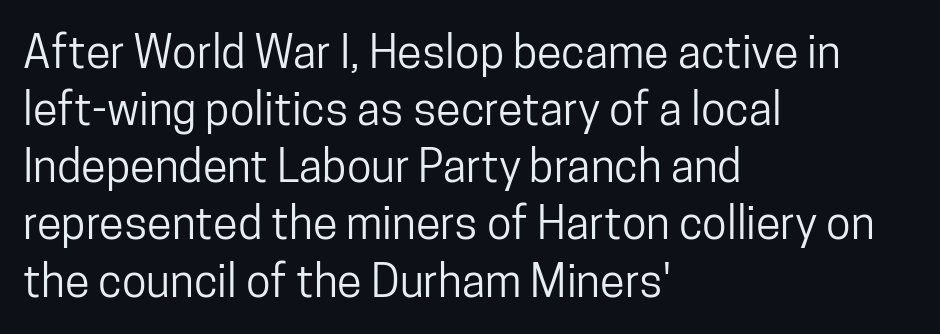
Q: Is the text italic (slanted)? A: No, it is upright.
Q: Is the typeface a serif or a sans-serif typeface? A: Sans-serif.
Q: Is the text underlined? A: No.
Q: How is the paragraph aligned? A: Left-aligned.
Q: Is the spacing between letters normal or unusually wide? A: Normal.
Q: Is the spacing between lines tight, normal or loose? A: Normal.
Q: Width (condensed, normal, or wide)? A: Condensed.
Q: Stroke contrast? A: Low.
Q: x-height? A: Medium.
Q: Monospaced? A: No.
